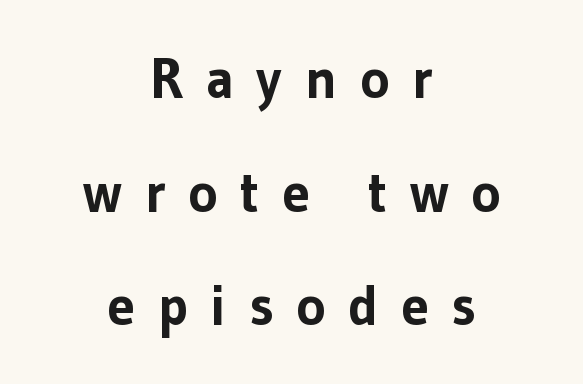
{"serif": "no", "italic": "no", "bold": "yes", "weight": "bold", "width": "normal", "stroke_contrast": "low", "x_height": "medium", "monospaced": "no", "underline": "no", "align": "center", "line_spacing": "loose", "line_spacing_ratio": 2.03, "letter_spacing": "wide", "letter_spacing_em": 0.4, "glyph_px": 56}
